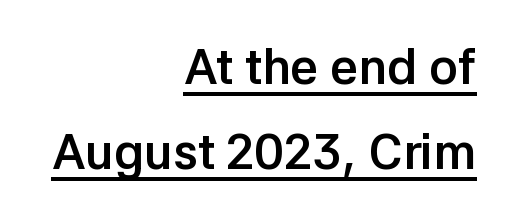
Upright lettering throughout. Classification — sans serif. Between one letter and the next there's only the usual sliver of space. A rule runs beneath these lines of type.
